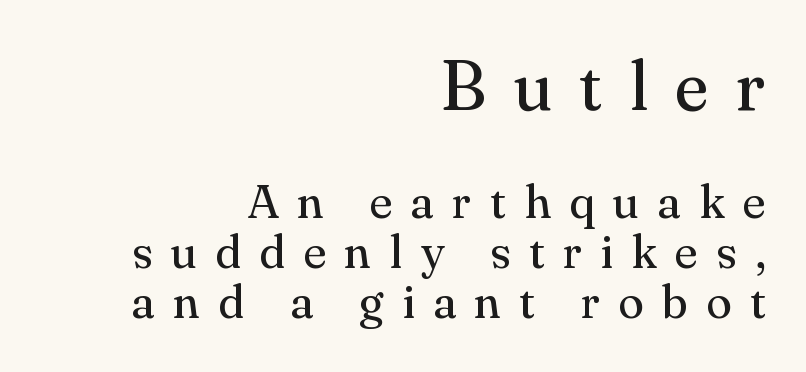
The image shows 70 px regular-weight serif type, upright; set right-aligned, tight line spacing (1.07x), unusually wide letter spacing (+0.39 em), not underlined; the first (top) block is 1.49x larger; medium stroke contrast and a small x-height.
